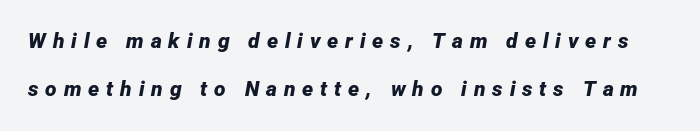
Decoration check: the copy has no underline. Slant detected: the letters are inclined. The characters look thick and weighty, a clear bold. Loose tracking; the words dissolve into strings of separated letters. The lines are spread far apart with generous leading.
